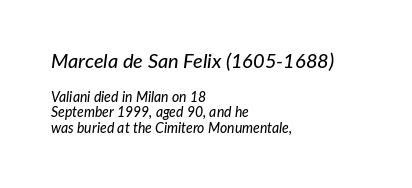
The image shows 20 px text type, italic (leaning right); set left-aligned, tight line spacing (1.13x), normal letter spacing, not underlined; the first (top) block is 1.43x larger.
